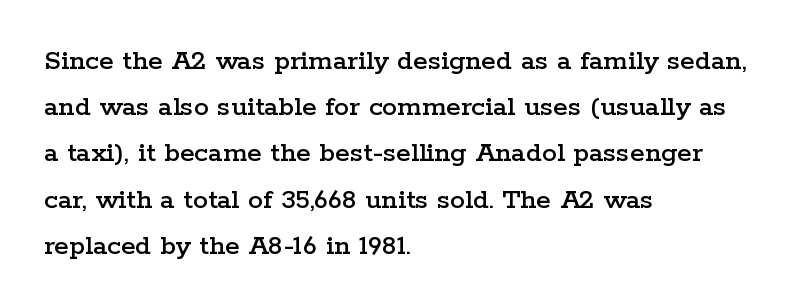
Q: Is the text italic (slanted)? A: No, it is upright.
Q: Is the typeface a serif or a sans-serif typeface? A: Serif.
Q: Is the text underlined? A: No.
Q: How is the paragraph aligned? A: Left-aligned.
Q: Is the spacing between letters normal or unusually wide? A: Normal.
Q: Is the spacing between lines tight, normal or loose? A: Normal.
Q: Width (condensed, normal, or wide)? A: Wide.
Q: Stroke contrast? A: Low.
Q: x-height? A: Medium.
Q: Monospaced? A: No.
